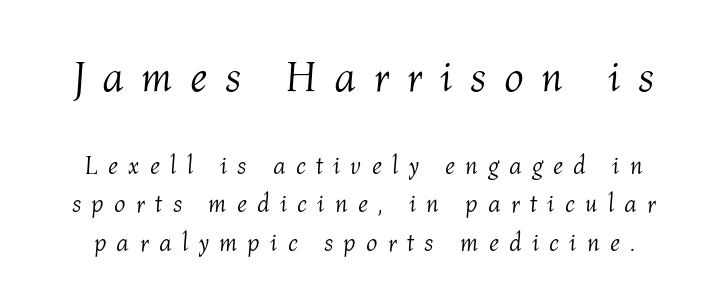
Q: Is the text bold? A: No.
Q: Is the text italic (slanted)? A: Yes, it leans right by about 4 degrees.
Q: Is the text underlined? A: No.
Q: Is the spacing between letters normal or unusually wide? A: Unusually wide.
Q: Is the spacing between lines tight, normal or loose? A: Normal.
Q: Which block of text is set in a larger size, the first (top) or the second (bottom)? A: The first (top) one.
Q: Width (condensed, normal, or wide)? A: Normal.
Q: Stroke contrast? A: Medium.
Q: x-height? A: Medium.
Q: Monospaced? A: No.
